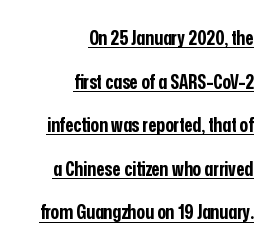
{"italic": "no", "bold": "yes", "underline": "yes", "align": "right", "line_spacing": "loose", "line_spacing_ratio": 2.18, "letter_spacing": "normal", "letter_spacing_em": 0.0, "glyph_px": 20}
